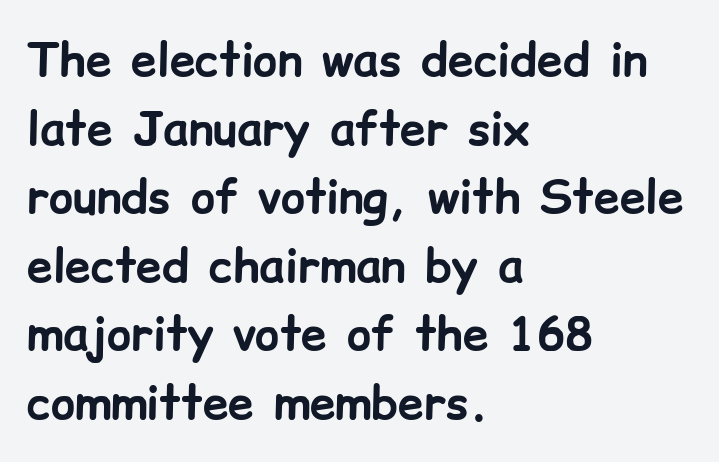
The image shows 46 px bold sans-serif type, upright; set left-aligned, normal line spacing (1.49x), normal letter spacing, not underlined; low stroke contrast and a medium x-height.
